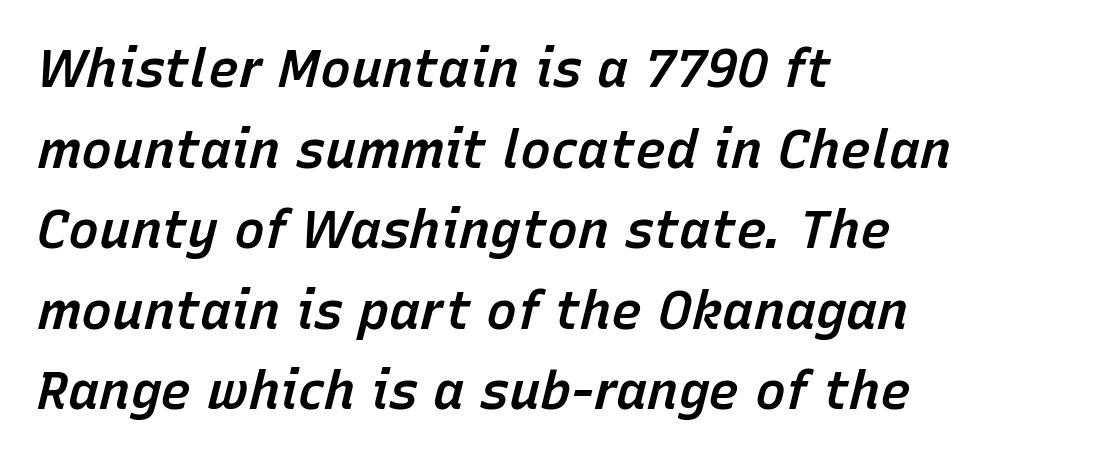
The paragraph has a hard left edge and a soft right edge. The letterforms sit shoulder to shoulder at normal distance. The rendering uses natural spacing where letterforms have individual widths. In terms of posture, this sample is oblique. Notice the strokes are somewhat thickened but not fully heavy: this is a semibold.
